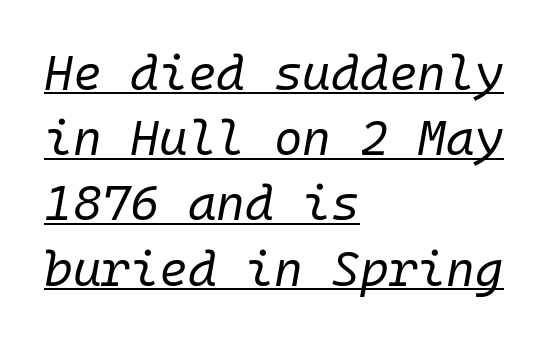
{"italic": "yes", "lean": "right", "slant_degrees": 10, "bold": "no", "weight": "regular", "width": "normal", "stroke_contrast": "low", "x_height": "medium", "monospaced": "yes", "underline": "yes", "align": "left", "line_spacing": "normal", "line_spacing_ratio": 1.33, "letter_spacing": "normal", "letter_spacing_em": 0.0, "glyph_px": 49}
